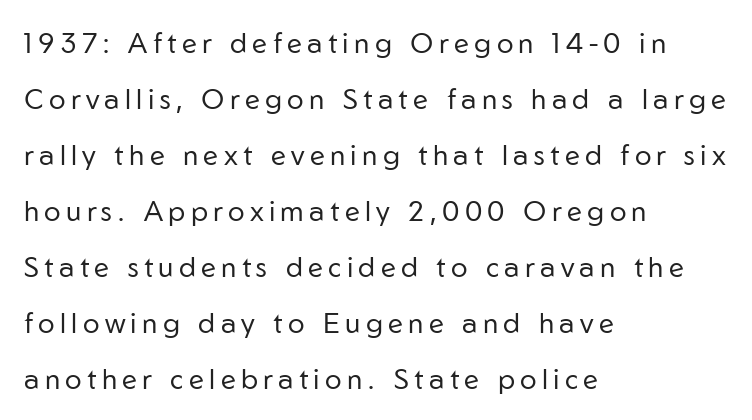
The image shows 28 px regular-weight sans-serif type, upright; set left-aligned, loose line spacing (2.0x), not underlined; low stroke contrast and a medium x-height.
